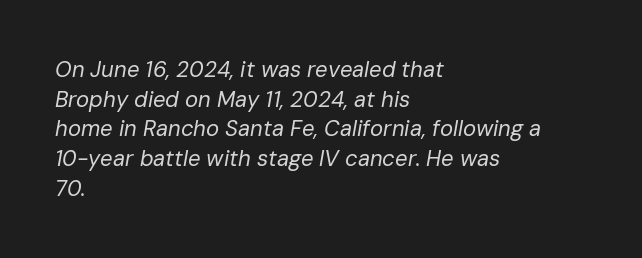
Q: Is the text bold? A: No.
Q: Is the text italic (slanted)? A: Yes, it leans right by about 10 degrees.
Q: Is the text underlined? A: No.
Q: How is the paragraph aligned? A: Left-aligned.
Q: Is the spacing between letters normal or unusually wide? A: Normal.
Q: Is the spacing between lines tight, normal or loose? A: Normal.
